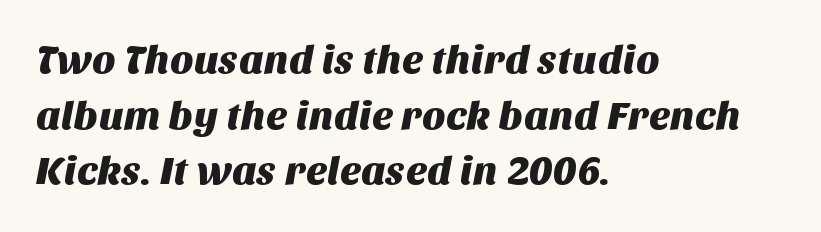
{"serif": "no", "width": "normal", "stroke_contrast": "medium", "x_height": "large", "monospaced": "no", "underline": "no", "align": "left", "line_spacing": "normal", "line_spacing_ratio": 1.39, "letter_spacing": "normal", "letter_spacing_em": 0.0, "glyph_px": 40}
